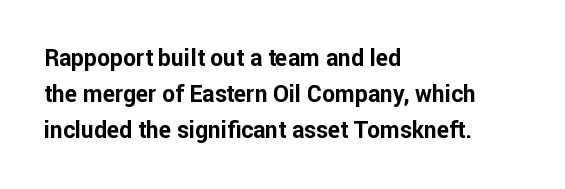
Q: Is the text bold? A: Yes.
Q: Is the text italic (slanted)? A: No, it is upright.
Q: Is the text underlined? A: No.
Q: How is the paragraph aligned? A: Left-aligned.
Q: Is the spacing between letters normal or unusually wide? A: Normal.
Q: Is the spacing between lines tight, normal or loose? A: Normal.
